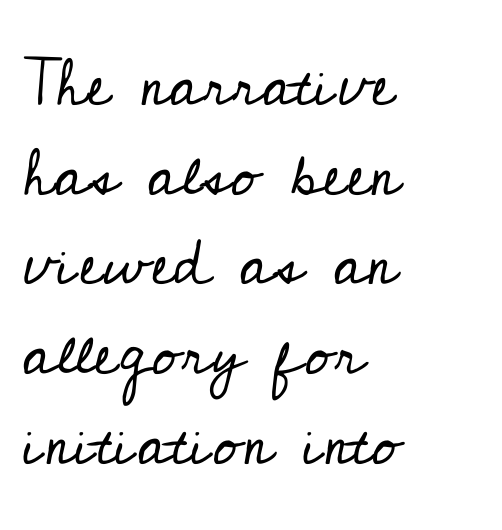
{"serif": "yes", "bold": "no", "weight": "regular", "width": "normal", "stroke_contrast": "low", "x_height": "small", "monospaced": "no", "underline": "no", "align": "left", "line_spacing": "normal", "line_spacing_ratio": 1.38, "letter_spacing": "normal", "letter_spacing_em": 0.0, "glyph_px": 65}
